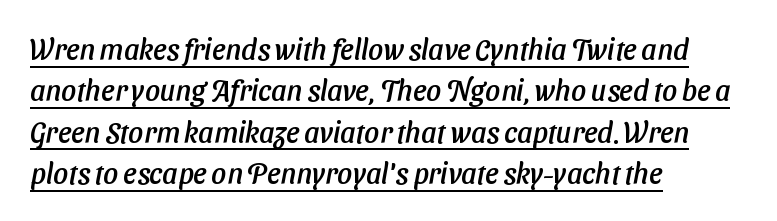
{"serif": "no", "width": "normal", "stroke_contrast": "low", "x_height": "medium", "monospaced": "no", "underline": "yes", "align": "left", "line_spacing": "normal", "line_spacing_ratio": 1.43, "letter_spacing": "normal", "letter_spacing_em": 0.0, "glyph_px": 29}
